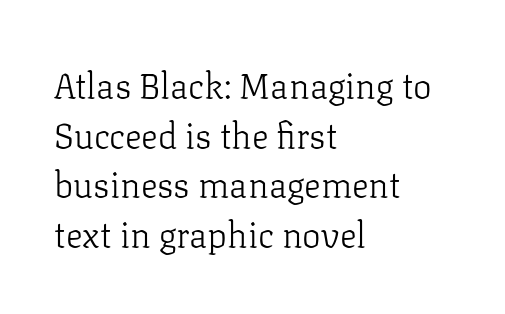
{"serif": "yes", "italic": "no", "bold": "no", "weight": "light", "width": "normal", "stroke_contrast": "low", "x_height": "medium", "monospaced": "no", "underline": "no", "align": "left", "line_spacing": "normal", "line_spacing_ratio": 1.42, "letter_spacing": "normal", "letter_spacing_em": 0.0, "glyph_px": 35}
